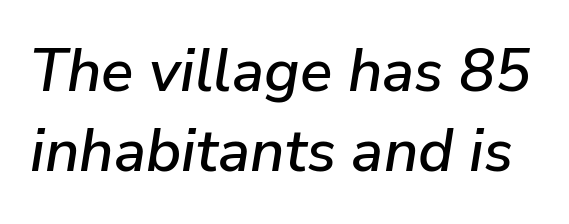
{"italic": "yes", "lean": "right", "slant_degrees": 9, "width": "normal", "stroke_contrast": "low", "x_height": "medium", "monospaced": "no", "underline": "no", "line_spacing": "normal", "line_spacing_ratio": 1.34, "letter_spacing": "normal", "letter_spacing_em": 0.0, "glyph_px": 60}
